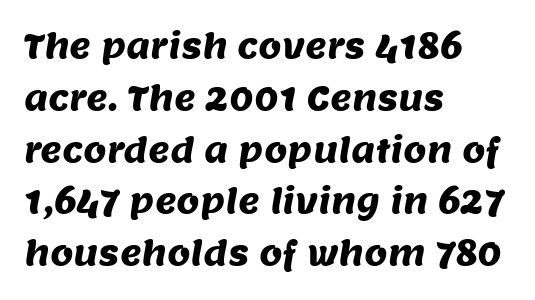
Q: Is the typeface a serif or a sans-serif typeface? A: Sans-serif.
Q: Is the text underlined? A: No.
Q: How is the paragraph aligned? A: Left-aligned.
Q: Is the spacing between letters normal or unusually wide? A: Normal.
Q: Is the spacing between lines tight, normal or loose? A: Normal.
Q: Width (condensed, normal, or wide)? A: Normal.
Q: Stroke contrast? A: Medium.
Q: x-height? A: Large.
Q: Monospaced? A: No.
